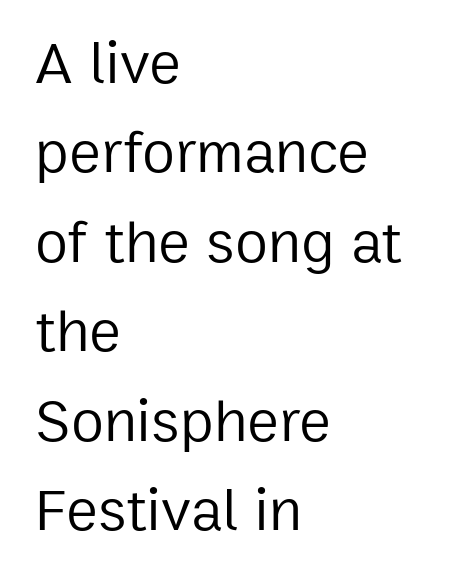
Each letter keeps its own natural width here, so spacing adapts to shape. Baseline-to-baseline distance is the conventional proportion of letter height. Words appear dense and cohesive because spacing is normal. Rule under the text: the space is simply empty. The lines are quadded left. The lettering stays uniformly vertical, giving the passage a roman look.
